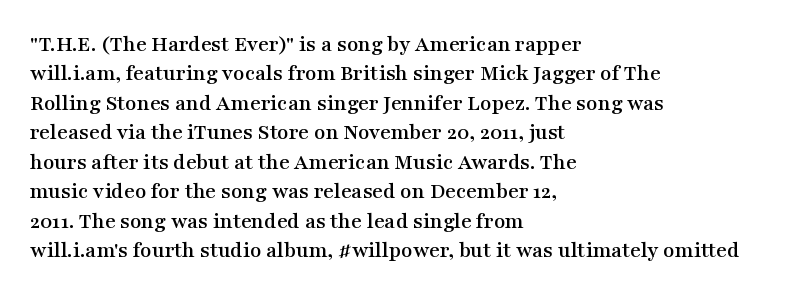
One-word summary of the alignment: left. Posture: vertical. The tracking reads as untouched default to a designer's eye. Each row of text sits above clean, open space. Does the leading feel generous? No, just average.
